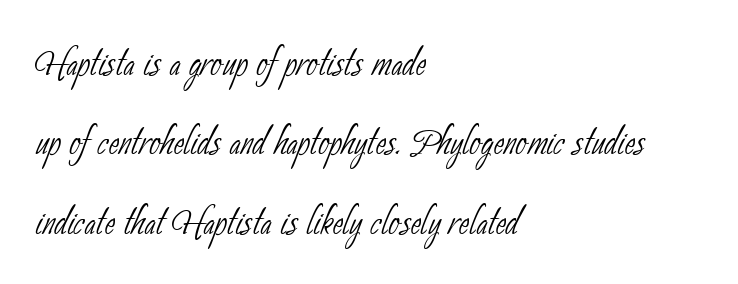
Q: Is the text bold? A: No.
Q: Is the typeface a serif or a sans-serif typeface? A: Sans-serif.
Q: Is the text underlined? A: No.
Q: How is the paragraph aligned? A: Left-aligned.
Q: Is the spacing between letters normal or unusually wide? A: Normal.
Q: Is the spacing between lines tight, normal or loose? A: Normal.
Q: Width (condensed, normal, or wide)? A: Condensed.
Q: Stroke contrast? A: Low.
Q: x-height? A: Small.
Q: Monospaced? A: No.
